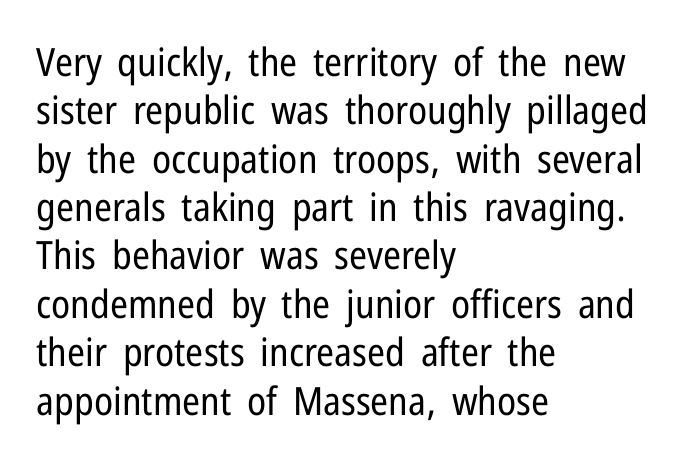
Q: Is the text bold? A: No.
Q: Is the text italic (slanted)? A: No, it is upright.
Q: Is the typeface a serif or a sans-serif typeface? A: Sans-serif.
Q: Is the text underlined? A: No.
Q: How is the paragraph aligned? A: Left-aligned.
Q: Is the spacing between letters normal or unusually wide? A: Normal.
Q: Width (condensed, normal, or wide)? A: Condensed.
Q: Stroke contrast? A: Low.
Q: x-height? A: Medium.
Q: Monospaced? A: No.
